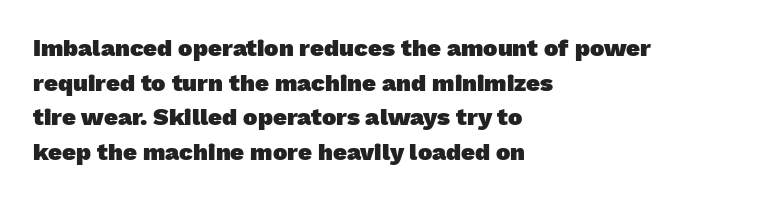
Q: Is the text bold? A: Yes.
Q: Is the text underlined? A: No.
Q: How is the paragraph aligned? A: Left-aligned.
Q: Is the spacing between letters normal or unusually wide? A: Normal.
Q: Is the spacing between lines tight, normal or loose? A: Normal.
